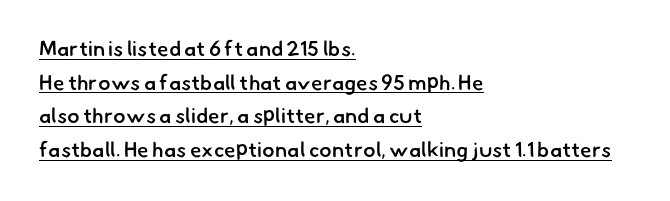
Q: Is the text bold? A: Semi-bold.
Q: Is the text underlined? A: Yes.
Q: How is the paragraph aligned? A: Left-aligned.
Q: Is the spacing between letters normal or unusually wide? A: Normal.
Q: Is the spacing between lines tight, normal or loose? A: Normal.
